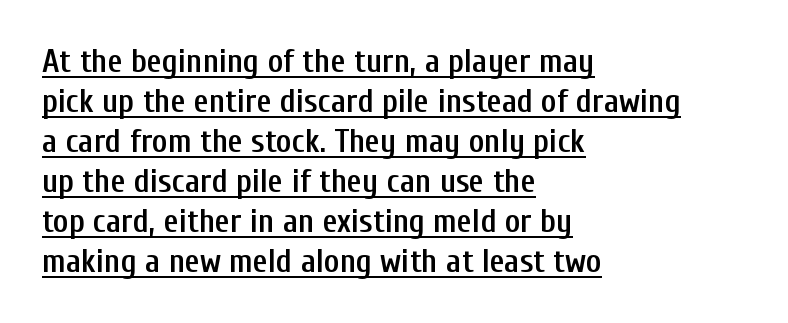
{"serif": "no", "italic": "no", "bold": "semi", "weight": "semibold", "width": "condensed", "stroke_contrast": "low", "x_height": "medium", "monospaced": "no", "underline": "yes", "align": "left", "line_spacing_ratio": 1.21, "letter_spacing": "normal", "letter_spacing_em": 0.0, "glyph_px": 33}
